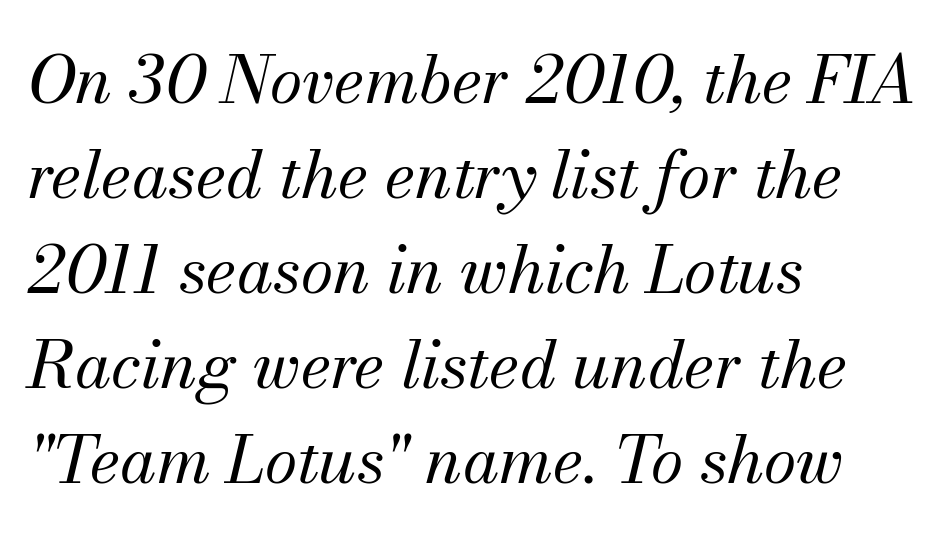
{"serif": "yes", "italic": "yes", "lean": "right", "slant_degrees": 13, "bold": "no", "weight": "regular", "width": "normal", "stroke_contrast": "medium", "x_height": "small", "monospaced": "no", "underline": "no", "align": "left", "line_spacing": "normal", "line_spacing_ratio": 1.44, "letter_spacing": "normal", "letter_spacing_em": 0.0, "glyph_px": 66}
